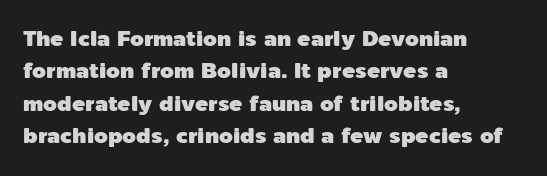
The image shows 22 px text type, upright; set left-aligned, normal line spacing (1.47x), normal letter spacing, not underlined.
